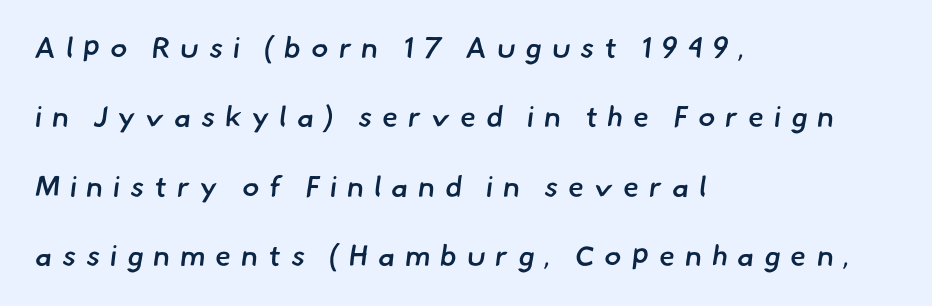
Observe the wide spacing: letters keep a clear distance from each other. Visually the block forms a straight wall on the left and a jagged coastline on the right. Students, observe: this is what heavily led, spacious text looks like. Each row of text sits above clean, open space. The strokes are fattened partway — semibold, not bold. This sample uses a sans-serif face.
